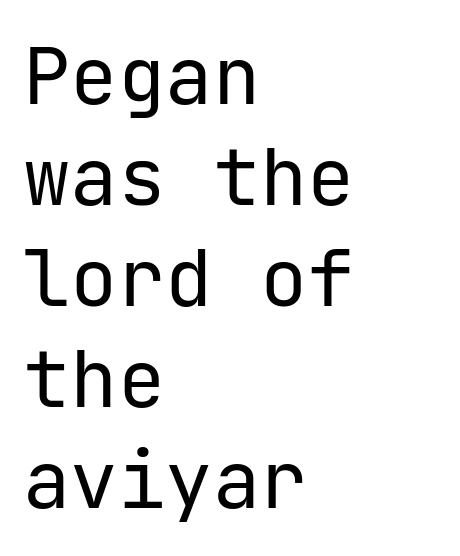
{"serif": "no", "italic": "no", "bold": "no", "weight": "regular", "width": "normal", "stroke_contrast": "low", "x_height": "medium", "underline": "no", "align": "left", "line_spacing": "normal", "line_spacing_ratio": 1.28, "letter_spacing": "normal", "letter_spacing_em": 0.0, "glyph_px": 79}
